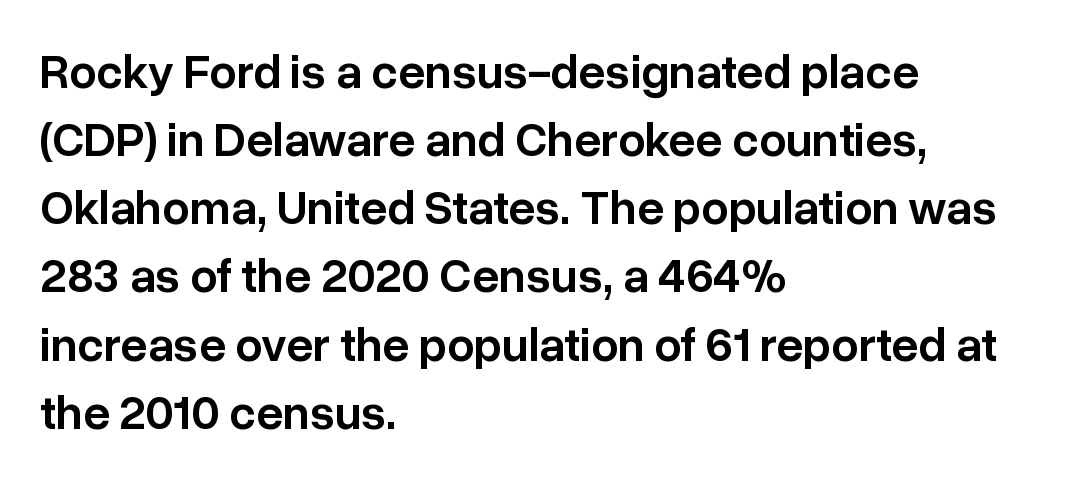
Q: Is the text bold? A: Semi-bold.
Q: Is the text italic (slanted)? A: No, it is upright.
Q: Is the typeface a serif or a sans-serif typeface? A: Sans-serif.
Q: Is the text underlined? A: No.
Q: How is the paragraph aligned? A: Left-aligned.
Q: Is the spacing between letters normal or unusually wide? A: Normal.
Q: Is the spacing between lines tight, normal or loose? A: Normal.
Q: Width (condensed, normal, or wide)? A: Normal.
Q: Stroke contrast? A: Low.
Q: x-height? A: Medium.
Q: Monospaced? A: No.
